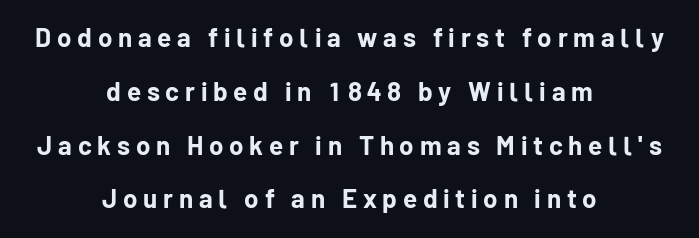
{"italic": "no", "bold": "yes", "underline": "no", "align": "center", "line_spacing": "loose", "line_spacing_ratio": 2.07, "letter_spacing": "wide", "letter_spacing_em": 0.22, "glyph_px": 26}
